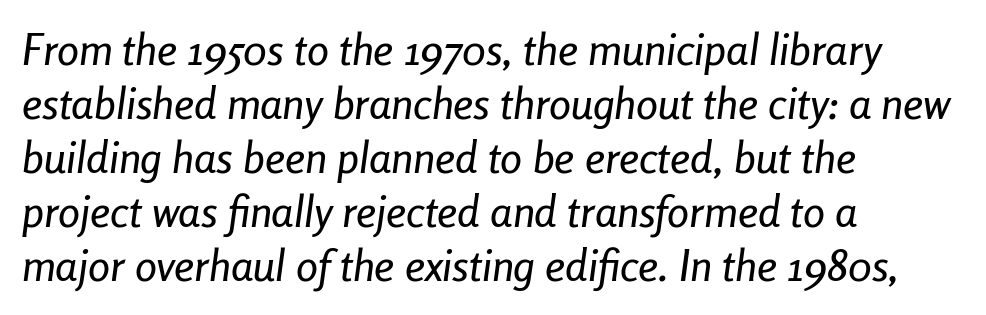
The image shows 44 px condensed type, italic (leaning right); set left-aligned, line spacing 1.23x, normal letter spacing, not underlined; low stroke contrast and a medium x-height.
